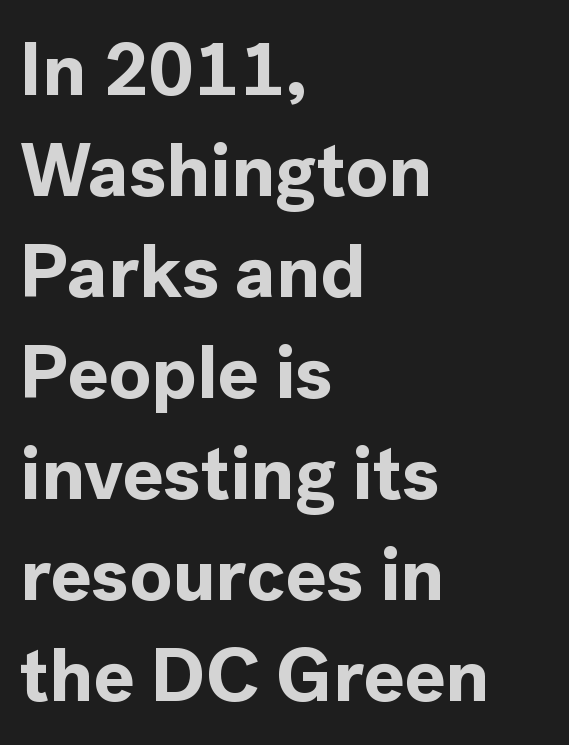
Rows of type keep a routine distance in the vertical direction. The rendering uses natural spacing where letterforms have individual widths. Underlining? Definitely not there. A sans-serif font was chosen for this passage.
